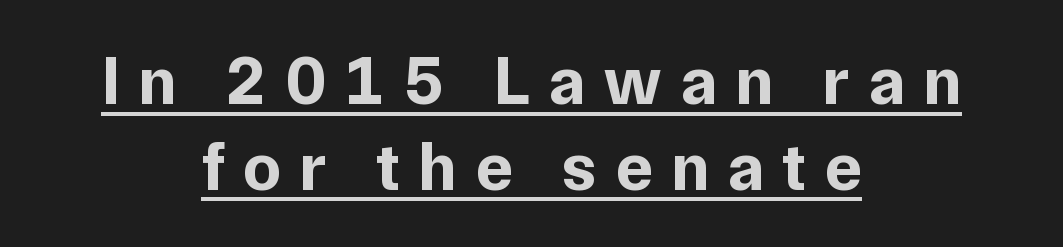
Does the lettering tilt? It doesn't — this is upright. The strokes are fattened all the way to bold. These lines are rendered in a variable-pitch font. The letters are spread apart with noticeably loose tracking. A student would call this center alignment; a typographer would say set centered.
